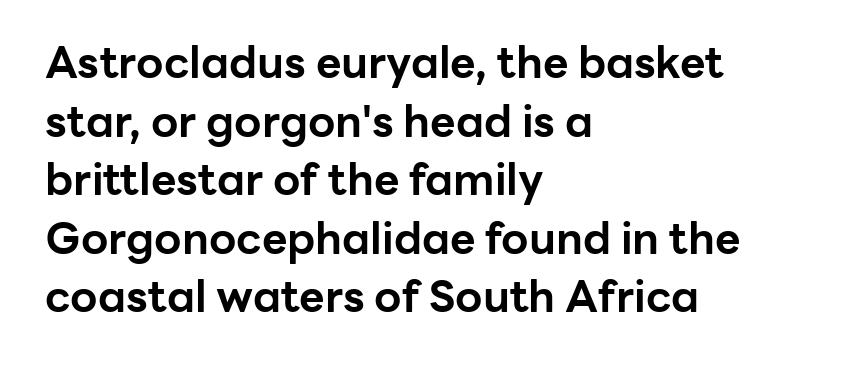
The face used here is a sans, in the tradition of grotesques and geometrics. In terms of leading, this rendering sits right in the middle. Nothing unusual about the tracking: characters are spaced as the font intends. The zone under the glyphs is completely vacant. Varying glyph widths throughout — classic text-font behaviour.
